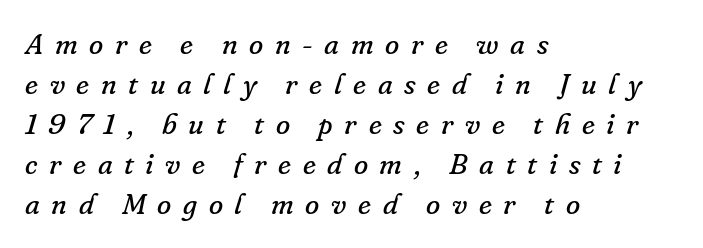
Character widths vary here, with narrow letters taking less room than wide ones. The rendering uses a moderate line-height, typical for paragraphs. Check under the words: just untouched page. The rendering inserts visible extra space after every character. These lines were composed using italics.
